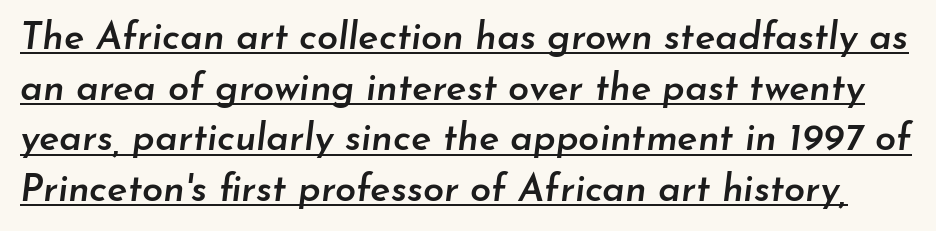
Q: Is the text bold? A: Semi-bold.
Q: Is the text italic (slanted)? A: Yes, it leans right by about 7 degrees.
Q: Is the text underlined? A: Yes.
Q: Is the spacing between letters normal or unusually wide? A: Normal.
Q: Is the spacing between lines tight, normal or loose? A: Normal.
Q: Width (condensed, normal, or wide)? A: Normal.
Q: Stroke contrast? A: Low.
Q: x-height? A: Small.
Q: Monospaced? A: No.
